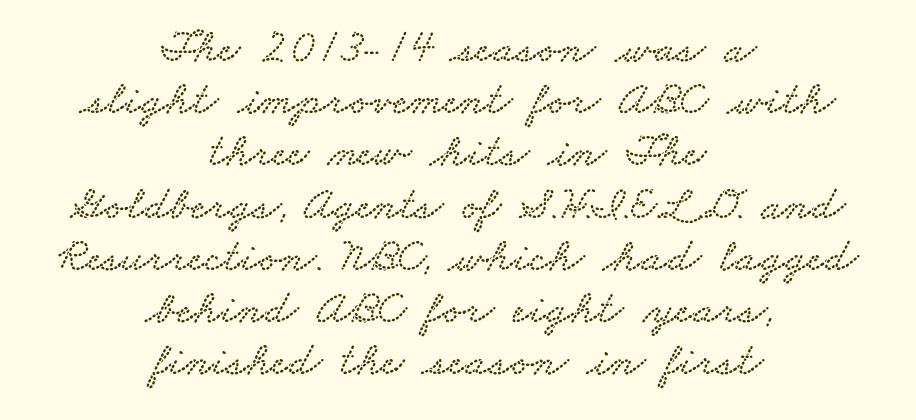
Q: Is the typeface a serif or a sans-serif typeface? A: Serif.
Q: Is the text underlined? A: No.
Q: How is the paragraph aligned? A: Centered.
Q: Is the spacing between letters normal or unusually wide? A: Normal.
Q: Is the spacing between lines tight, normal or loose? A: Tight.
Q: Width (condensed, normal, or wide)? A: Wide.
Q: Stroke contrast? A: Low.
Q: x-height? A: Small.
Q: Monospaced? A: No.
